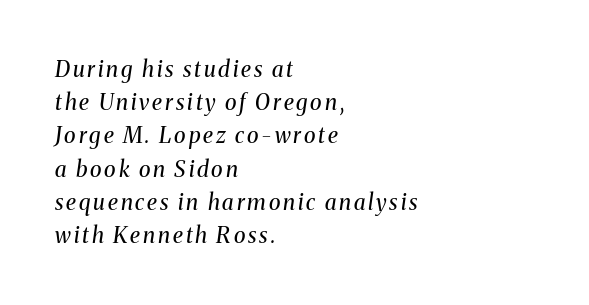
{"italic": "yes", "lean": "right", "slant_degrees": 8, "bold": "no", "underline": "no", "align": "left", "line_spacing": "normal", "line_spacing_ratio": 1.51, "glyph_px": 22}
